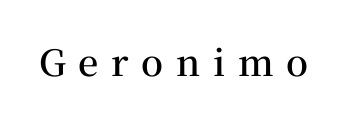
{"serif": "yes", "italic": "no", "bold": "semi", "weight": "semibold", "width": "normal", "stroke_contrast": "medium", "x_height": "medium", "monospaced": "no", "underline": "no", "letter_spacing": "wide", "letter_spacing_em": 0.35, "glyph_px": 36}
